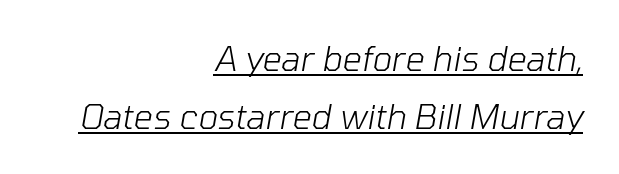
The image shows 34 px light type, italic (leaning right); set right-aligned, line spacing 1.72x, normal letter spacing, underlined; low stroke contrast and a medium x-height.
